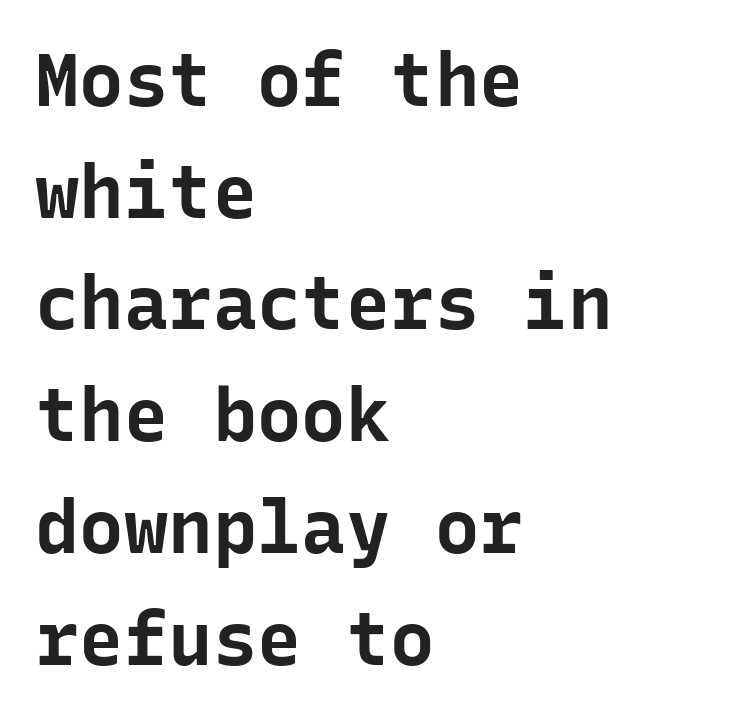
{"serif": "no", "italic": "no", "bold": "yes", "weight": "bold", "width": "normal", "stroke_contrast": "low", "x_height": "medium", "monospaced": "yes", "underline": "no", "align": "left", "line_spacing": "normal", "line_spacing_ratio": 1.51, "letter_spacing": "normal", "letter_spacing_em": 0.0, "glyph_px": 74}
